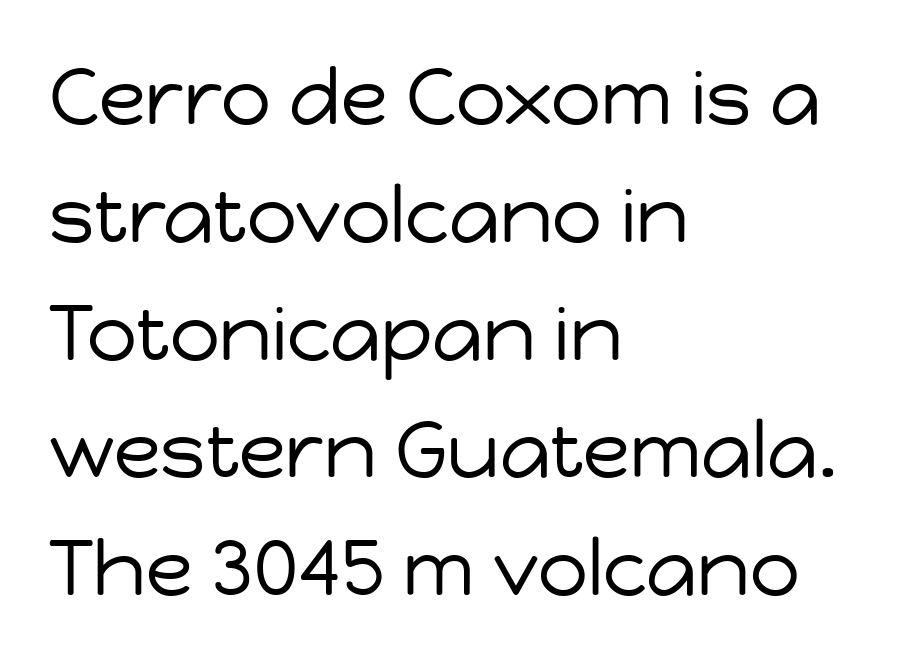
Q: Is the text bold? A: No.
Q: Is the text italic (slanted)? A: No, it is upright.
Q: Is the typeface a serif or a sans-serif typeface? A: Sans-serif.
Q: Is the text underlined? A: No.
Q: How is the paragraph aligned? A: Left-aligned.
Q: Is the spacing between letters normal or unusually wide? A: Normal.
Q: Is the spacing between lines tight, normal or loose? A: Normal.
Q: Width (condensed, normal, or wide)? A: Normal.
Q: Stroke contrast? A: Low.
Q: x-height? A: Medium.
Q: Monospaced? A: No.
